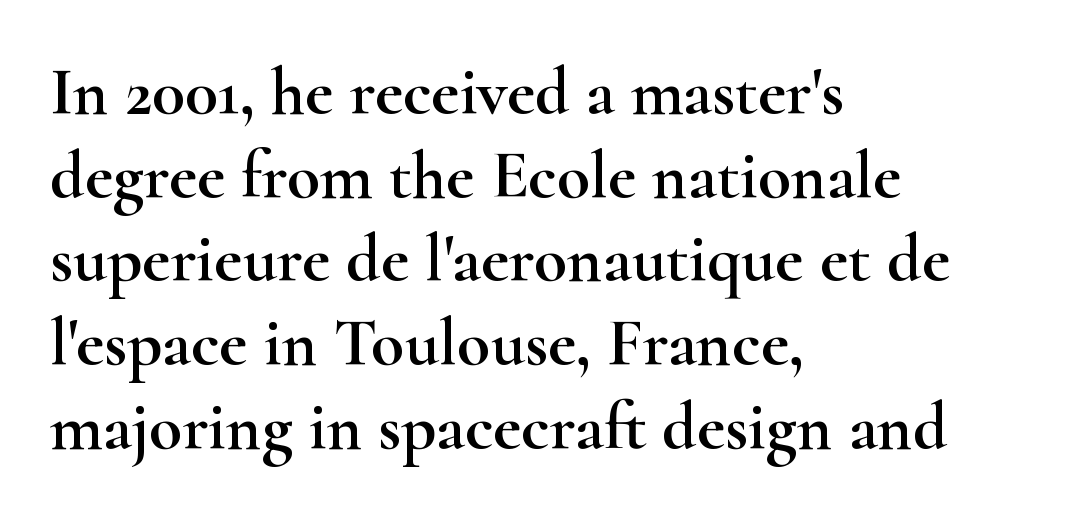
{"serif": "yes", "italic": "no", "width": "wide", "stroke_contrast": "high", "x_height": "small", "monospaced": "no", "underline": "no", "align": "left", "line_spacing_ratio": 1.23, "letter_spacing": "normal", "letter_spacing_em": 0.0, "glyph_px": 68}
